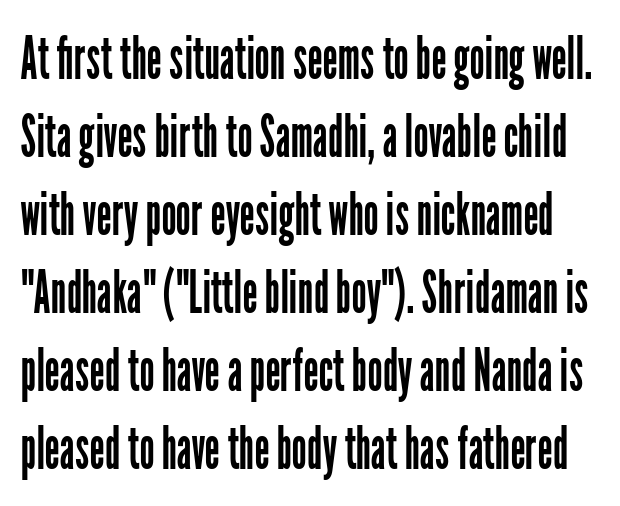
{"serif": "no", "italic": "no", "bold": "no", "weight": "regular", "width": "condensed", "stroke_contrast": "low", "x_height": "medium", "monospaced": "no", "underline": "no", "line_spacing": "normal", "line_spacing_ratio": 1.3, "letter_spacing": "normal", "letter_spacing_em": 0.0, "glyph_px": 60}
